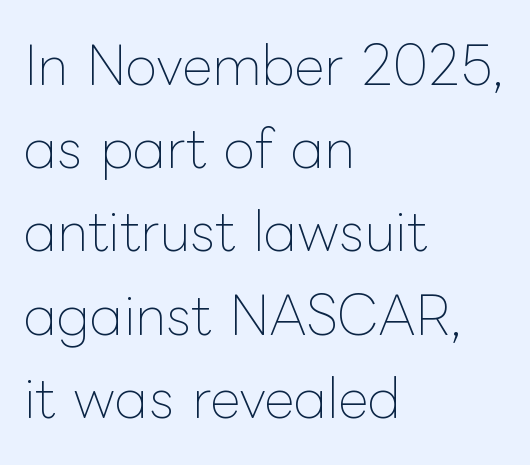
The image shows 52 px thin type, upright; set left-aligned, normal line spacing (1.6x), normal letter spacing, not underlined; low stroke contrast and a medium x-height.
